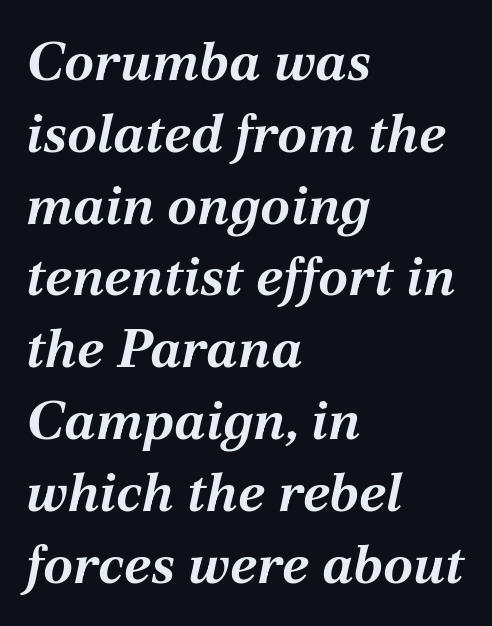
Q: Is the text bold? A: Yes.
Q: Is the text italic (slanted)? A: Yes, it leans right by about 12 degrees.
Q: Is the text underlined? A: No.
Q: How is the paragraph aligned? A: Left-aligned.
Q: Is the spacing between letters normal or unusually wide? A: Normal.
Q: Is the spacing between lines tight, normal or loose? A: Normal.
Q: Width (condensed, normal, or wide)? A: Normal.
Q: Stroke contrast? A: Medium.
Q: x-height? A: Medium.
Q: Monospaced? A: No.
